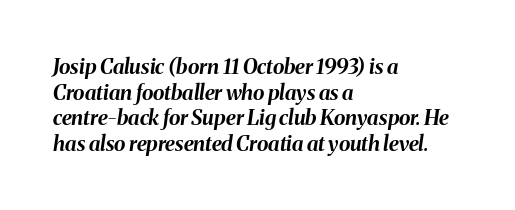
Descenders hang freely into open space. This sample is left-justified, so line endings fall wherever the words run out. Spacing between characters is what you'd get straight out of the box. Typographic density is high because the face is bold.
